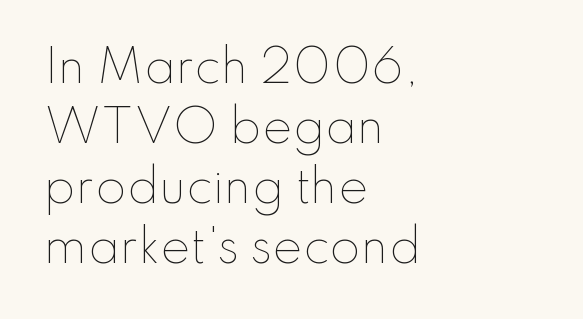
Q: Is the text bold? A: No.
Q: Is the text italic (slanted)? A: No, it is upright.
Q: Is the text underlined? A: No.
Q: How is the paragraph aligned? A: Left-aligned.
Q: Is the spacing between letters normal or unusually wide? A: Normal.
Q: Is the spacing between lines tight, normal or loose? A: Normal.
Q: Width (condensed, normal, or wide)? A: Normal.
Q: Stroke contrast? A: Low.
Q: x-height? A: Small.
Q: Monospaced? A: No.
